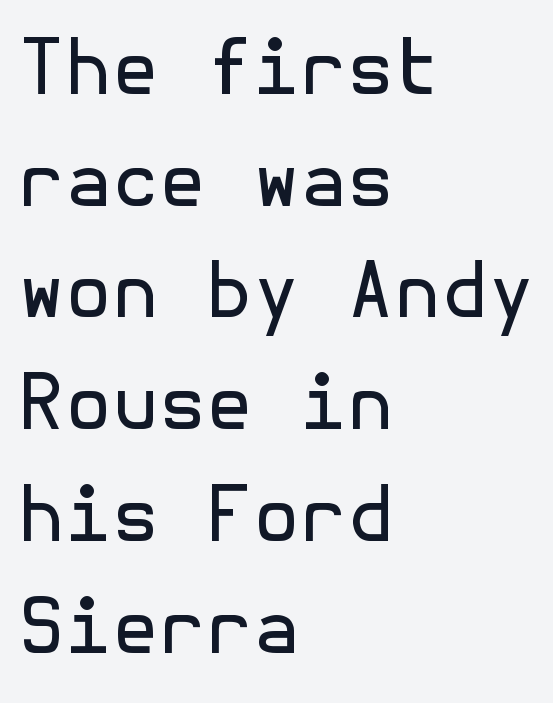
The designer went with a sans here, leaving each stem footless. Every stem runs plumb, perpendicular to the baseline. Look at the tracking — it's just the regular setting, nothing added. This is not heavy type; no bold has been used.
